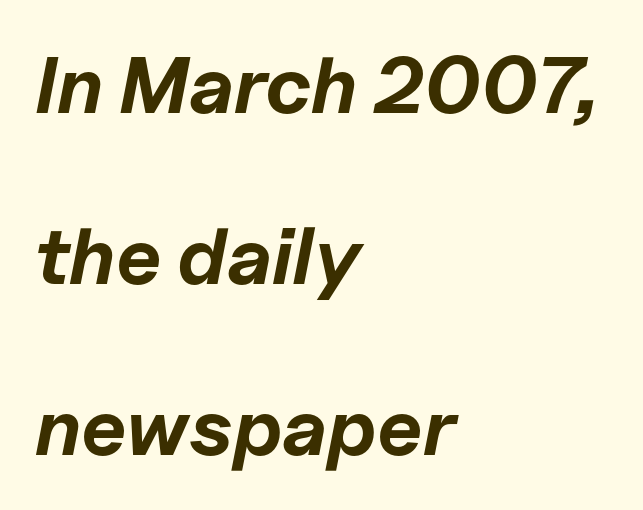
Successive baselines arrive slowly, with a big drop between each. Visually the block forms a straight wall on the left and a jagged coastline on the right. There's an unmistakable incline to the writing here. You could call the tracking neutral — neither tight nor loose.
